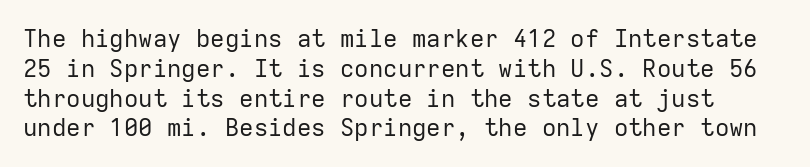
The image shows 24 px text type, upright; set line spacing 1.24x, normal letter spacing, not underlined.
